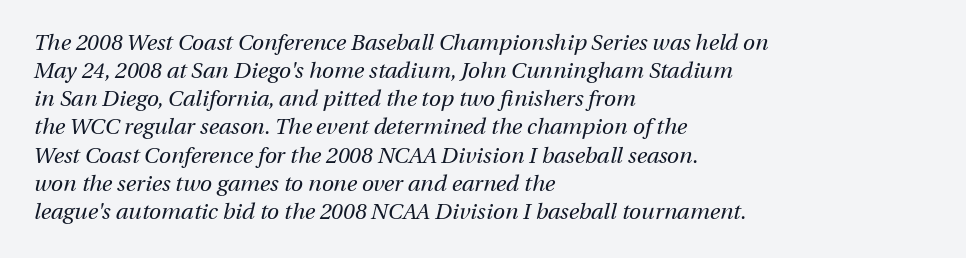
Q: Is the text bold? A: No.
Q: Is the text italic (slanted)? A: Yes, it leans right by about 13 degrees.
Q: Is the text underlined? A: No.
Q: How is the paragraph aligned? A: Left-aligned.
Q: Is the spacing between letters normal or unusually wide? A: Normal.
Q: Is the spacing between lines tight, normal or loose? A: Normal.
